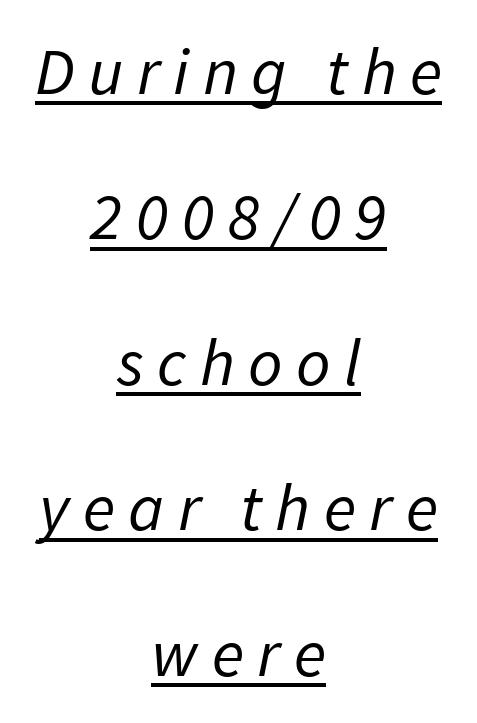
Underline: present. Horizontally, the lines are justified to the midpoint only. The cut favours lightness, reaching ordinary text weight at its darkest. Style check: oblique. The letterforms stand isolated, each surrounded by extra space.
